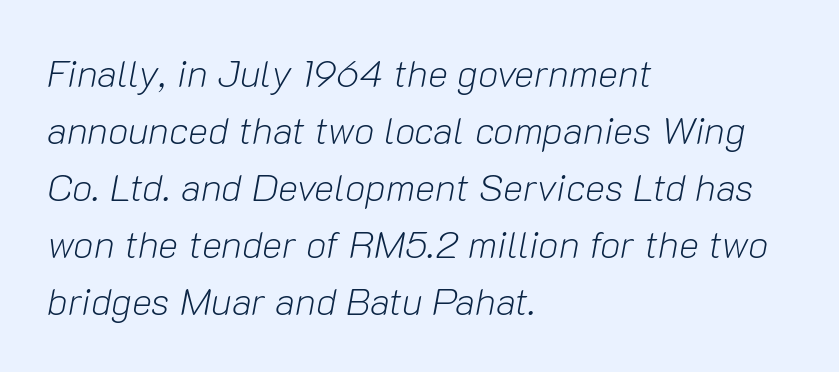
Honestly, the letter spacing is just normal — you wouldn't notice it. The leading is moderate, giving the passage an even texture. The passage shown is typed in a proportional face where columns would drift. The strip under each line holds only bare page. Looking at the ascenders, they clearly lean. These lines are set flush left with a ragged right edge.
